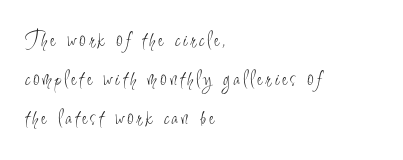
The image shows 23 px text type; set left-aligned, normal line spacing (1.7x), not underlined.
